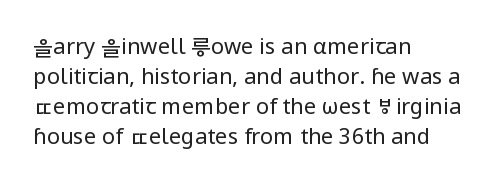
The image shows 22 px text type, upright; set left-aligned, normal line spacing (1.37x), normal letter spacing, not underlined.
